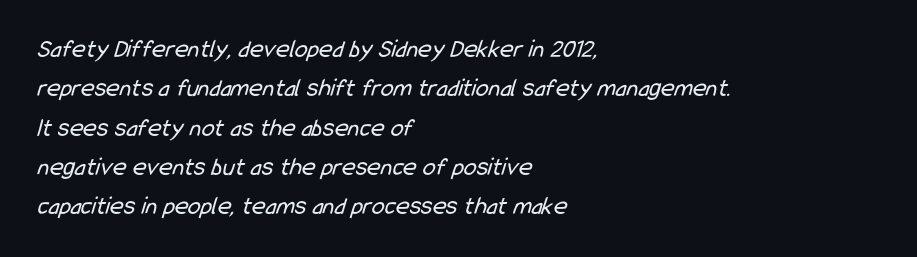
{"bold": "no", "underline": "no", "align": "left", "line_spacing": "normal", "line_spacing_ratio": 1.51, "letter_spacing": "normal", "letter_spacing_em": 0.0, "glyph_px": 26}
